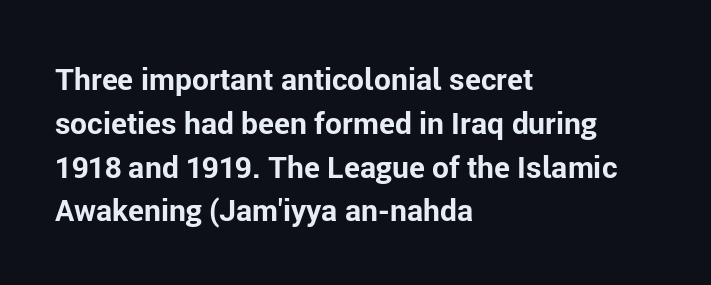
Q: Is the text bold? A: Yes.
Q: Is the text italic (slanted)? A: No, it is upright.
Q: Is the typeface a serif or a sans-serif typeface? A: Sans-serif.
Q: Is the text underlined? A: No.
Q: How is the paragraph aligned? A: Left-aligned.
Q: Is the spacing between letters normal or unusually wide? A: Normal.
Q: Is the spacing between lines tight, normal or loose? A: Normal.
Q: Width (condensed, normal, or wide)? A: Normal.
Q: Stroke contrast? A: Low.
Q: x-height? A: Medium.
Q: Monospaced? A: No.
